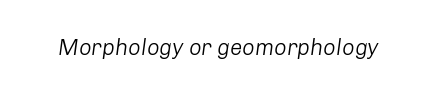
{"italic": "yes", "lean": "right", "slant_degrees": 8, "bold": "no", "underline": "no", "letter_spacing": "normal", "letter_spacing_em": 0.0, "glyph_px": 22}
